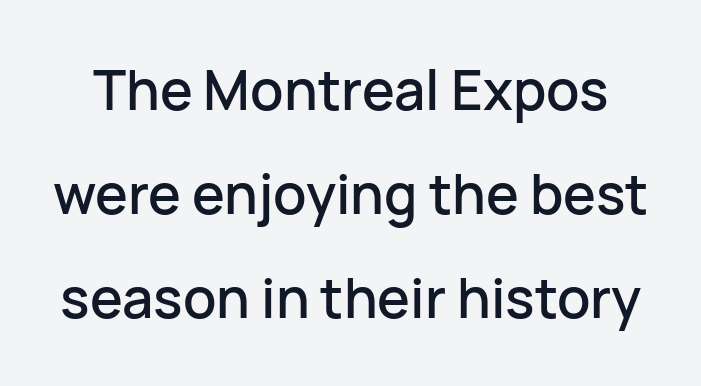
{"serif": "no", "italic": "no", "width": "normal", "stroke_contrast": "low", "x_height": "medium", "monospaced": "no", "underline": "no", "line_spacing_ratio": 1.89, "letter_spacing": "normal", "letter_spacing_em": 0.0, "glyph_px": 55}
